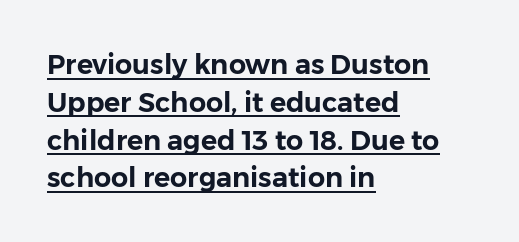
Q: Is the text italic (slanted)? A: No, it is upright.
Q: Is the text underlined? A: Yes.
Q: How is the paragraph aligned? A: Left-aligned.
Q: Is the spacing between letters normal or unusually wide? A: Normal.
Q: Is the spacing between lines tight, normal or loose? A: Normal.
